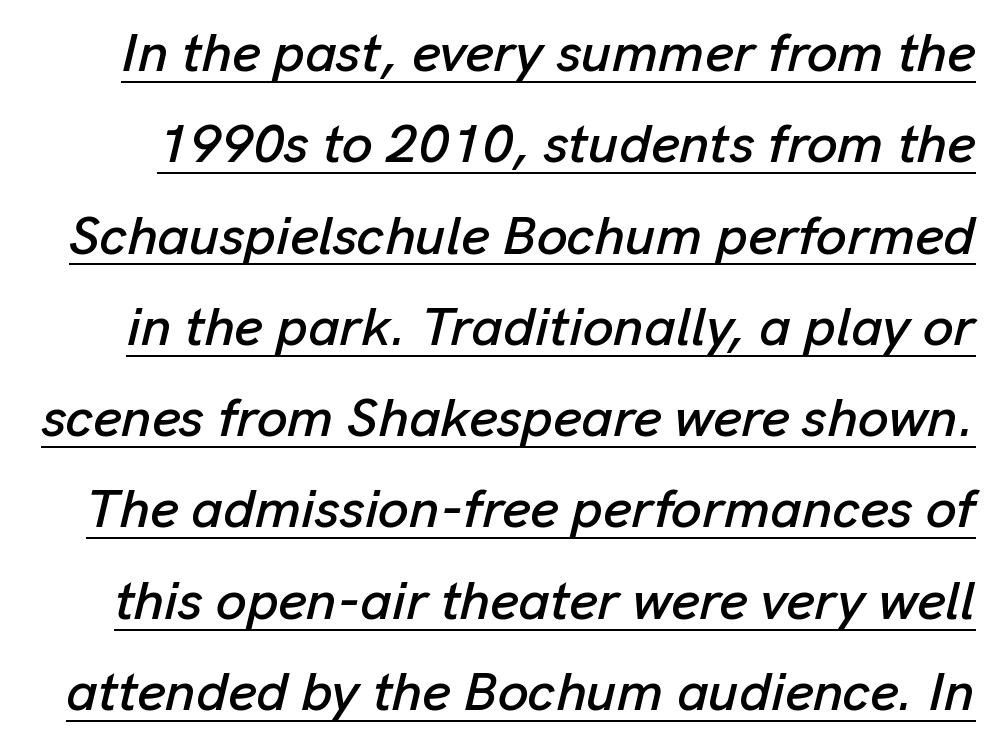
This rendering leaves character spacing at its baseline value. Is this a fixed-width face? No — the glyphs have proportional, varying widths. Glance below the letters and you will spot a drawn line. Regarding leading, the lines here are spaced in the standard way. The lettering tilts uniformly, giving the passage an italic look.
